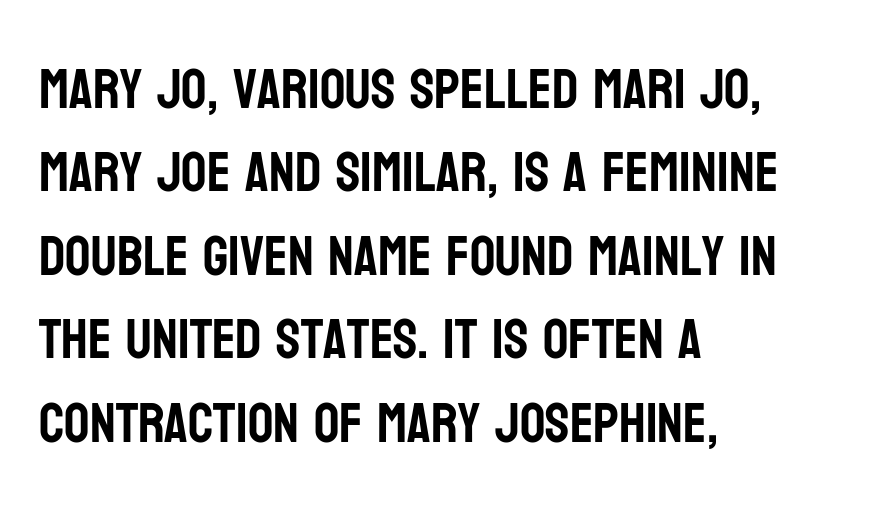
Q: Is the text italic (slanted)? A: No, it is upright.
Q: Is the typeface a serif or a sans-serif typeface? A: Sans-serif.
Q: Is the text underlined? A: No.
Q: How is the paragraph aligned? A: Left-aligned.
Q: Is the spacing between letters normal or unusually wide? A: Normal.
Q: Is the spacing between lines tight, normal or loose? A: Normal.
Q: Width (condensed, normal, or wide)? A: Condensed.
Q: Stroke contrast? A: Low.
Q: x-height? A: Large.
Q: Monospaced? A: No.
